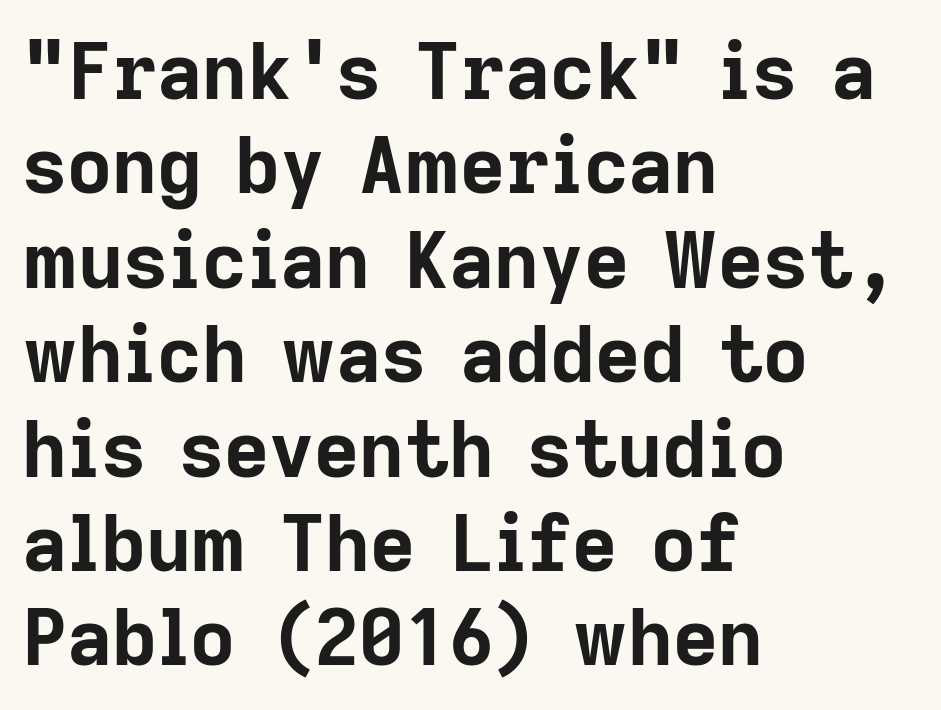
{"serif": "no", "italic": "no", "bold": "yes", "weight": "bold", "width": "normal", "stroke_contrast": "low", "x_height": "medium", "monospaced": "no", "underline": "no", "align": "left", "line_spacing_ratio": 1.21, "letter_spacing": "normal", "letter_spacing_em": 0.0, "glyph_px": 78}
